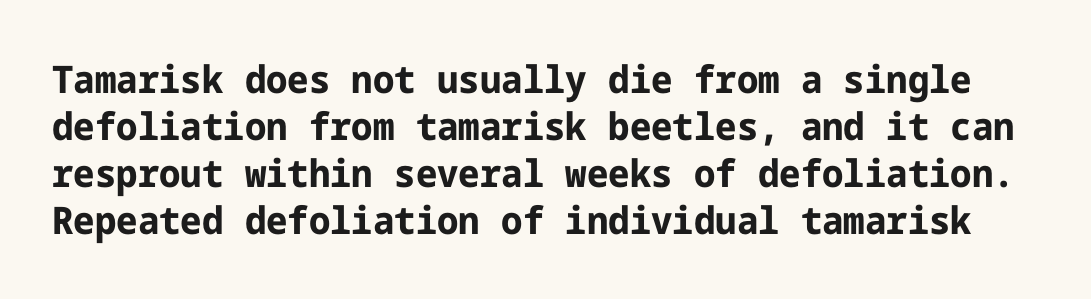
{"serif": "no", "italic": "no", "bold": "yes", "weight": "bold", "width": "normal", "stroke_contrast": "low", "x_height": "medium", "underline": "no", "line_spacing_ratio": 1.24, "letter_spacing": "normal", "letter_spacing_em": 0.0, "glyph_px": 38}
